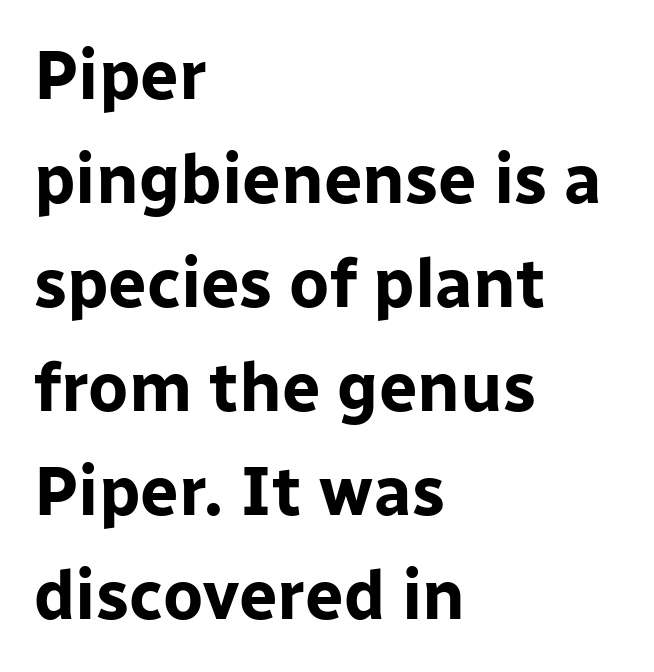
{"serif": "no", "italic": "no", "bold": "yes", "weight": "bold", "width": "normal", "stroke_contrast": "low", "x_height": "medium", "monospaced": "no", "underline": "no", "align": "left", "line_spacing": "normal", "line_spacing_ratio": 1.53, "letter_spacing": "normal", "letter_spacing_em": 0.0, "glyph_px": 68}
